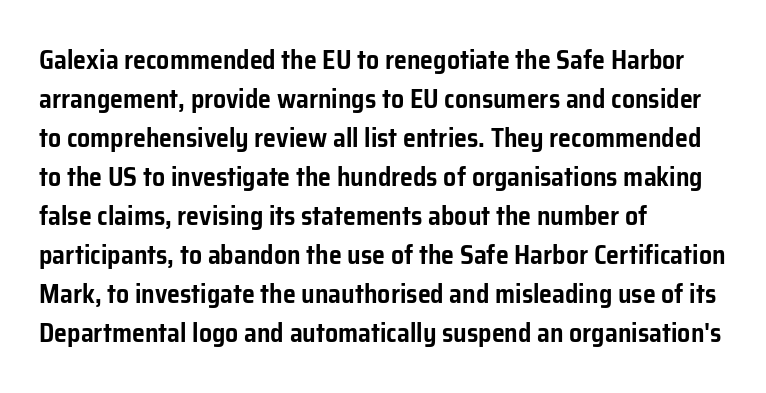
The compositor pushed each line to the left boundary. Every stem runs plumb, perpendicular to the baseline. This sample keeps an unexceptional amount of space between lines. Here the glyphs are tracked normally, forming tight word shapes. Descender tails drop into unmarked territory.
